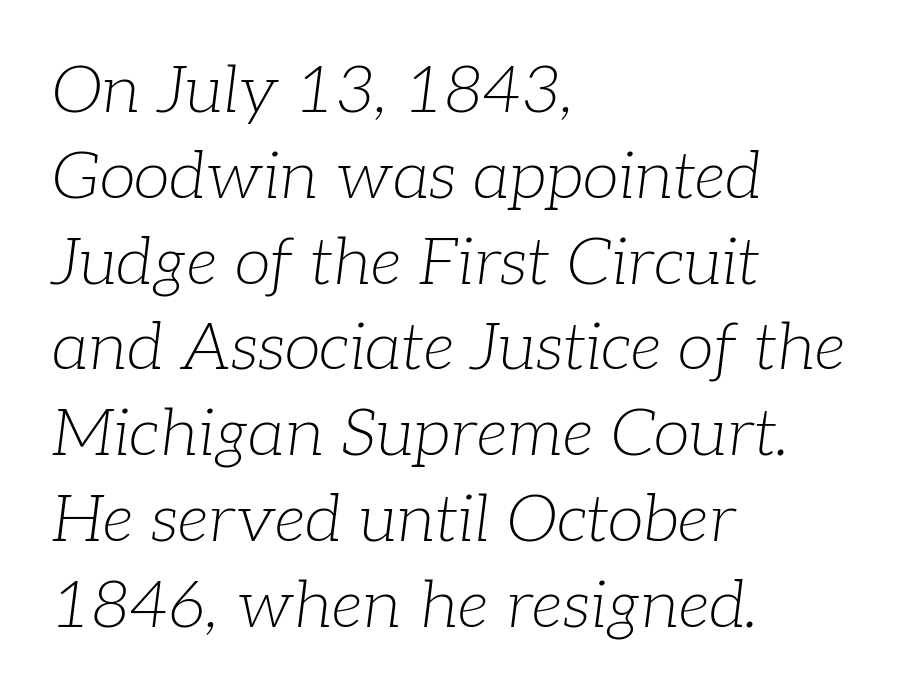
Each letter keeps its own natural width here, so spacing adapts to shape. This sample is left-justified, so line endings fall wherever the words run out. Reading down the column, the eye jumps a familiar distance to each next line. The rendering shows small feet on the letterforms — a serif design. A quiet, ordinary-to-light weight characterises the typeface. A typesetter would call this zero additional tracking.
